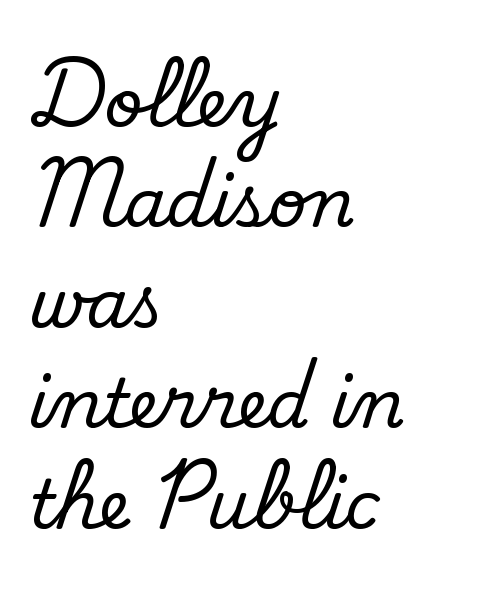
A student would call this left alignment; a typographer would say flush left, rag right. Normally led — the rows are evenly, conventionally spaced. Weight: not bold — regular or lighter. In terms of letterform style, serifs are entirely absent.
